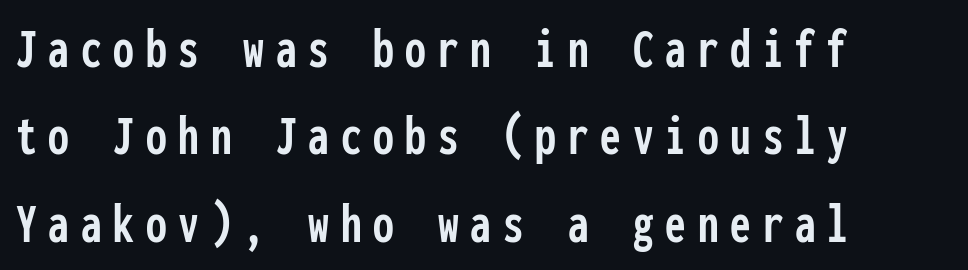
Q: Is the text italic (slanted)? A: No, it is upright.
Q: Is the typeface a serif or a sans-serif typeface? A: Sans-serif.
Q: Is the text underlined? A: No.
Q: How is the paragraph aligned? A: Left-aligned.
Q: Is the spacing between letters normal or unusually wide? A: Unusually wide.
Q: Is the spacing between lines tight, normal or loose? A: Normal.
Q: Width (condensed, normal, or wide)? A: Condensed.
Q: Stroke contrast? A: Low.
Q: x-height? A: Medium.
Q: Monospaced? A: Yes.
